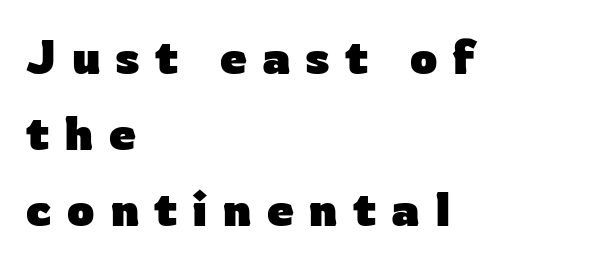
Q: Is the text bold? A: Yes.
Q: Is the text italic (slanted)? A: No, it is upright.
Q: Is the typeface a serif or a sans-serif typeface? A: Sans-serif.
Q: Is the text underlined? A: No.
Q: How is the paragraph aligned? A: Left-aligned.
Q: Is the spacing between letters normal or unusually wide? A: Unusually wide.
Q: Is the spacing between lines tight, normal or loose? A: Normal.
Q: Width (condensed, normal, or wide)? A: Normal.
Q: Stroke contrast? A: Low.
Q: x-height? A: Medium.
Q: Monospaced? A: No.
